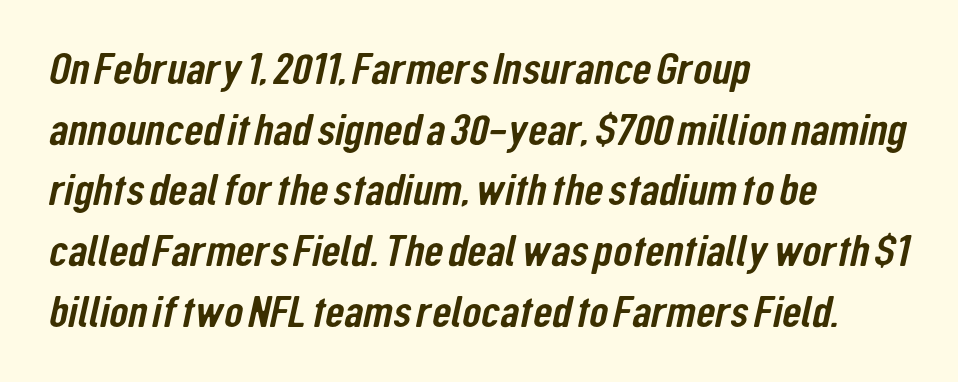
Q: Is the typeface a serif or a sans-serif typeface? A: Sans-serif.
Q: Is the text underlined? A: No.
Q: How is the paragraph aligned? A: Left-aligned.
Q: Is the spacing between letters normal or unusually wide? A: Normal.
Q: Is the spacing between lines tight, normal or loose? A: Normal.
Q: Width (condensed, normal, or wide)? A: Condensed.
Q: Stroke contrast? A: Low.
Q: x-height? A: Medium.
Q: Monospaced? A: No.
